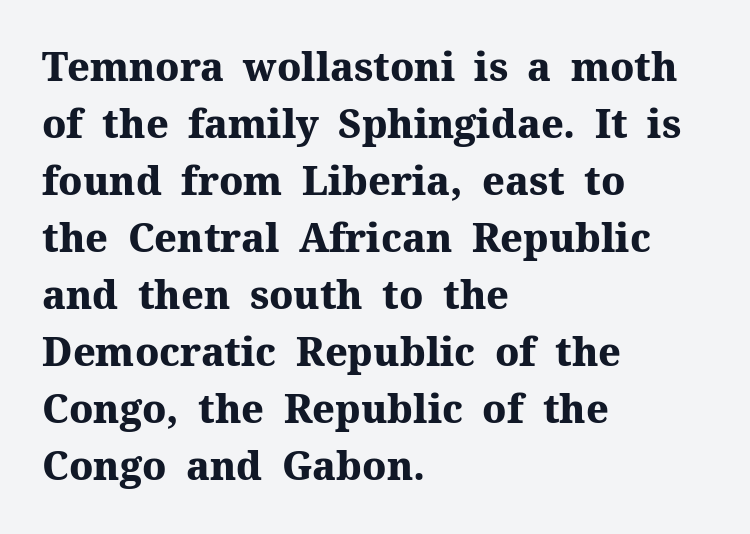
The image shows 39 px heavy serif type, upright; set left-aligned, normal line spacing (1.46x), normal letter spacing, not underlined; medium stroke contrast and a medium x-height.
